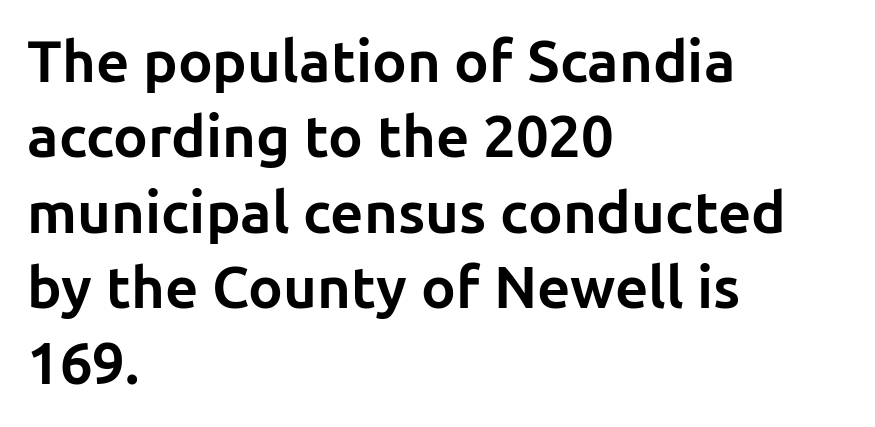
The image shows 58 px bold sans-serif type, upright; set left-aligned, normal line spacing (1.3x), normal letter spacing, not underlined; low stroke contrast and a medium x-height.
